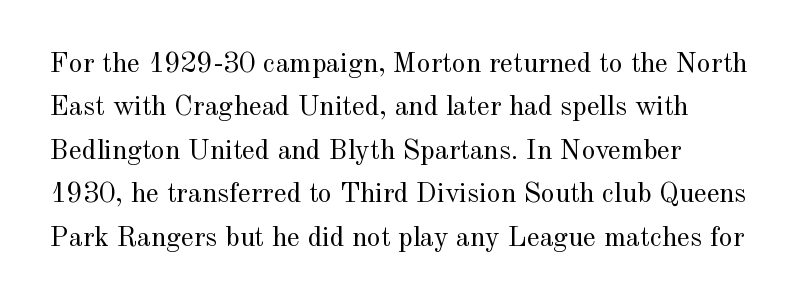
The image shows 28 px regular-weight serif type, upright; set normal line spacing (1.55x), normal letter spacing, not underlined; a small x-height.
